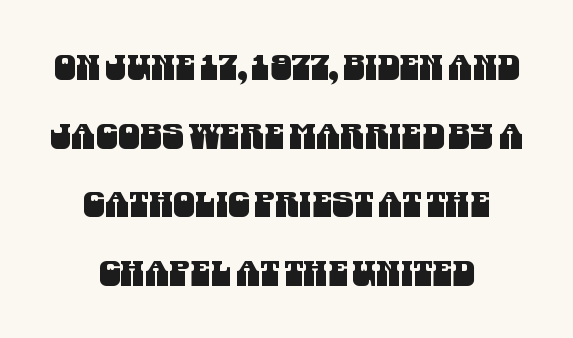
{"serif": "no", "width": "condensed", "stroke_contrast": "medium", "x_height": "large", "monospaced": "no", "underline": "no", "align": "center", "line_spacing": "loose", "line_spacing_ratio": 1.96, "letter_spacing": "normal", "letter_spacing_em": 0.0, "glyph_px": 35}
